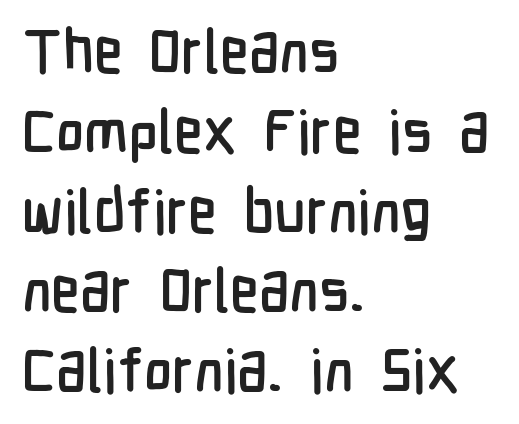
Q: Is the text italic (slanted)? A: No, it is upright.
Q: Is the typeface a serif or a sans-serif typeface? A: Sans-serif.
Q: Is the text underlined? A: No.
Q: How is the paragraph aligned? A: Left-aligned.
Q: Is the spacing between letters normal or unusually wide? A: Normal.
Q: Is the spacing between lines tight, normal or loose? A: Normal.
Q: Width (condensed, normal, or wide)? A: Condensed.
Q: Stroke contrast? A: Low.
Q: x-height? A: Medium.
Q: Monospaced? A: No.
